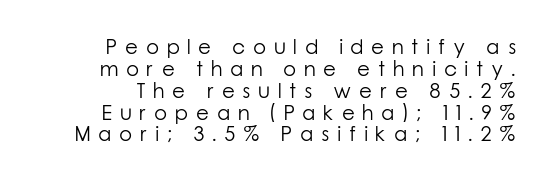
{"italic": "no", "bold": "no", "underline": "no", "align": "right", "line_spacing": "tight", "line_spacing_ratio": 1.04, "letter_spacing": "wide", "letter_spacing_em": 0.36, "glyph_px": 21}
